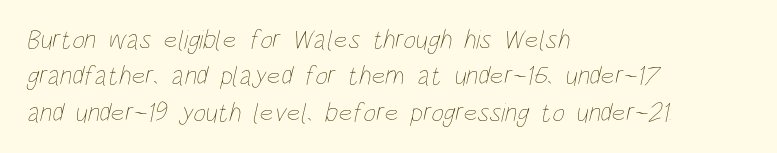
Q: Is the text bold? A: No.
Q: Is the text underlined? A: No.
Q: How is the paragraph aligned? A: Left-aligned.
Q: Is the spacing between letters normal or unusually wide? A: Normal.
Q: Is the spacing between lines tight, normal or loose? A: Normal.
